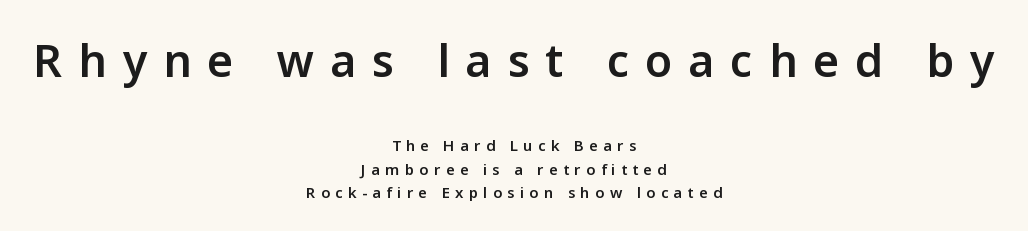
Q: Is the text bold? A: Semi-bold.
Q: Is the text italic (slanted)? A: No, it is upright.
Q: Is the typeface a serif or a sans-serif typeface? A: Sans-serif.
Q: Is the text underlined? A: No.
Q: How is the paragraph aligned? A: Centered.
Q: Is the spacing between letters normal or unusually wide? A: Unusually wide.
Q: Is the spacing between lines tight, normal or loose? A: Normal.
Q: Which block of text is set in a larger size, the first (top) or the second (bottom)? A: The first (top) one.
Q: Width (condensed, normal, or wide)? A: Normal.
Q: Stroke contrast? A: Low.
Q: x-height? A: Medium.
Q: Monospaced? A: No.
